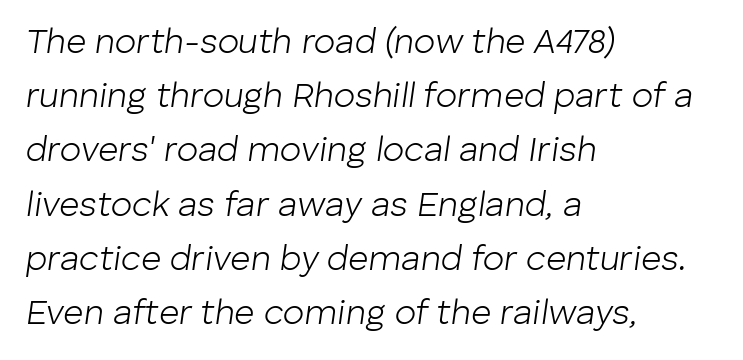
{"italic": "yes", "lean": "right", "slant_degrees": 8, "bold": "no", "weight": "light", "width": "normal", "stroke_contrast": "low", "x_height": "medium", "monospaced": "no", "underline": "no", "align": "left", "line_spacing": "normal", "line_spacing_ratio": 1.55, "letter_spacing": "normal", "letter_spacing_em": 0.0, "glyph_px": 35}
